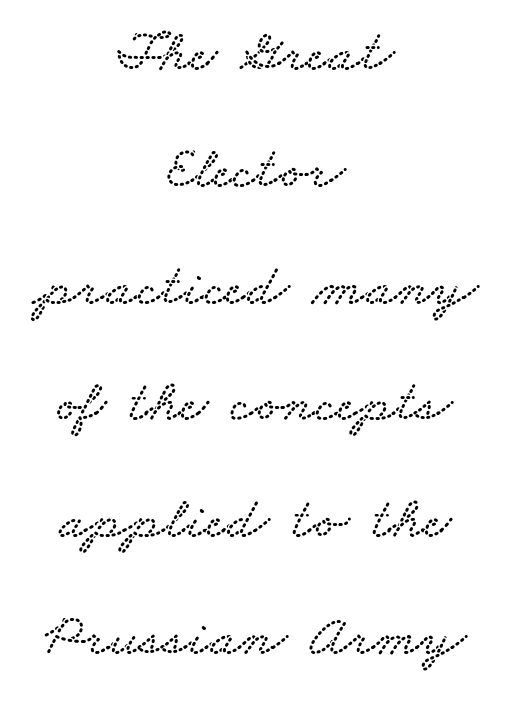
{"serif": "yes", "width": "wide", "stroke_contrast": "low", "x_height": "small", "monospaced": "no", "underline": "no", "align": "center", "line_spacing": "loose", "line_spacing_ratio": 1.98, "letter_spacing": "normal", "letter_spacing_em": 0.0, "glyph_px": 59}
